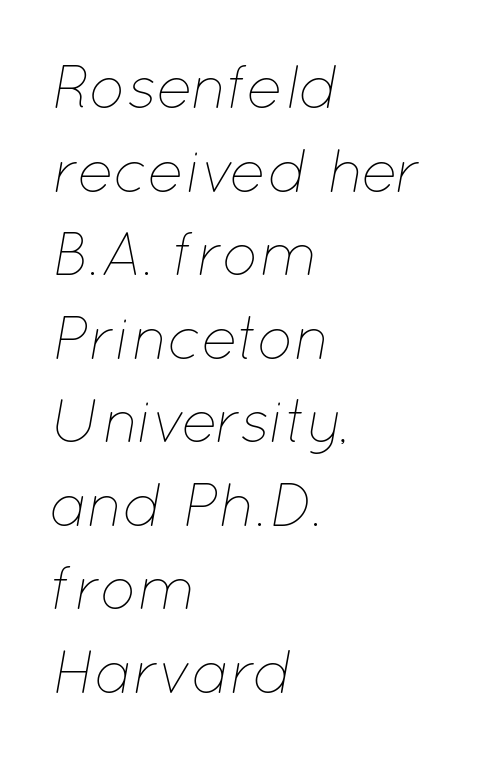
Q: Is the text bold? A: No.
Q: Is the text italic (slanted)? A: Yes, it leans right by about 12 degrees.
Q: Is the text underlined? A: No.
Q: How is the paragraph aligned? A: Left-aligned.
Q: Is the spacing between letters normal or unusually wide? A: Normal.
Q: Is the spacing between lines tight, normal or loose? A: Normal.
Q: Width (condensed, normal, or wide)? A: Normal.
Q: Stroke contrast? A: Low.
Q: x-height? A: Medium.
Q: Monospaced? A: No.
